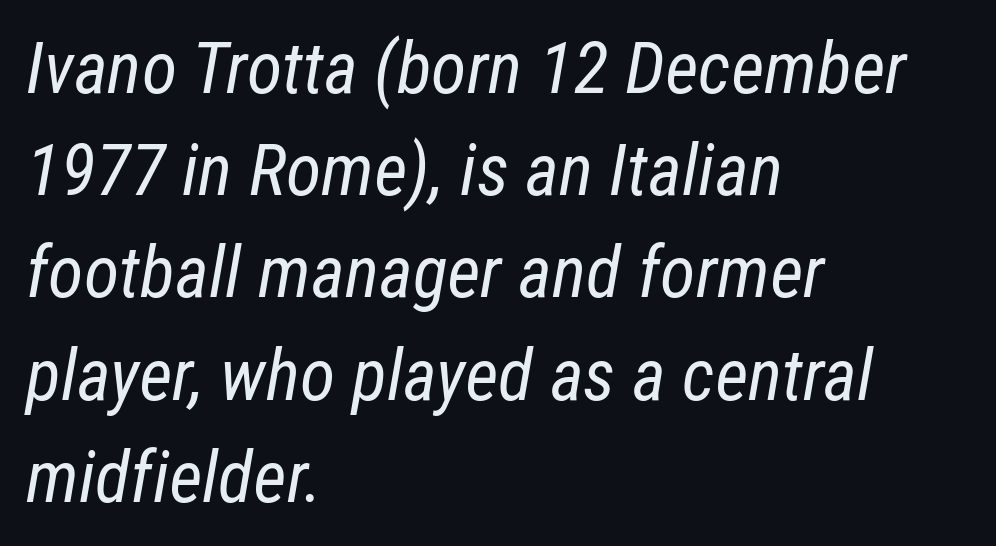
You could not count columns in this text — the font is proportionally spaced. The lettering tilts uniformly, giving the passage an italic look. The line-height multiplier appears to be the usual default. There is no visible air inserted between adjacent glyphs. The characters are drawn with everyday or finer stroke widths. Reading down the block, your eye returns to a fixed left position each line.
